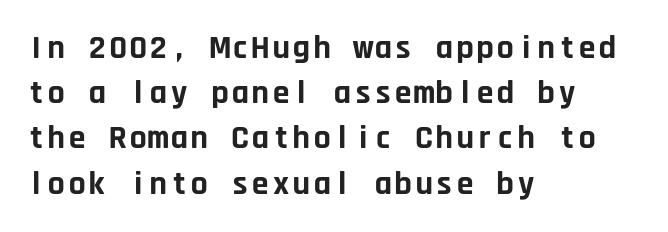
Strokes here are thick enough to call this a true bold. Ascenders rise straight up at ninety degrees. The letters march in equal steps, a hallmark of fixed-pitch type. Compared with typical paragraphs, the rows here are spaced about the same.
